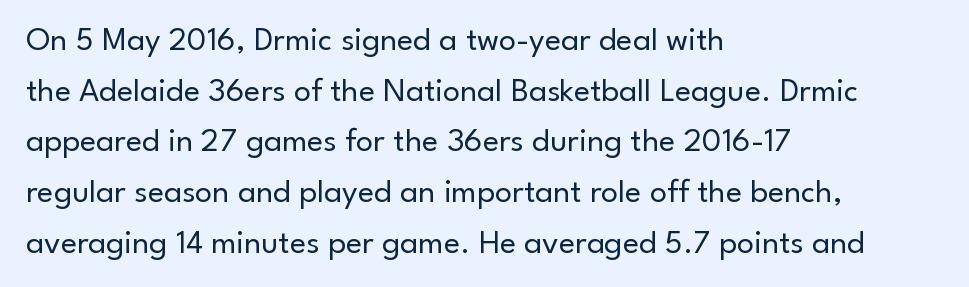
Caption: face not bold, strokes unweighted. Character widths vary here, with narrow letters taking less room than wide ones. I'd call this a sans setting — the letters go barefoot. Notice how the stems are strictly vertical — no italics here.
